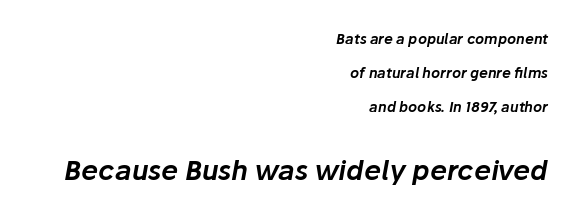
The face used here is rendered with its standard letterfit. Words float on clear page, feet unadorned. Yep, that's italic — everything's leaning. Loosely led — the rows are spread out.
